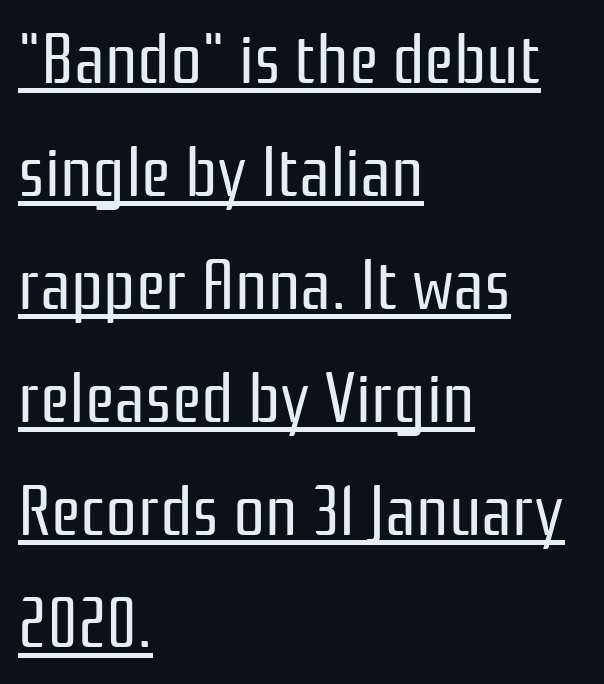
Q: Is the text bold? A: No.
Q: Is the text italic (slanted)? A: No, it is upright.
Q: Is the typeface a serif or a sans-serif typeface? A: Sans-serif.
Q: Is the text underlined? A: Yes.
Q: How is the paragraph aligned? A: Left-aligned.
Q: Is the spacing between letters normal or unusually wide? A: Normal.
Q: Is the spacing between lines tight, normal or loose? A: Normal.
Q: Width (condensed, normal, or wide)? A: Condensed.
Q: Stroke contrast? A: Low.
Q: x-height? A: Medium.
Q: Monospaced? A: No.
